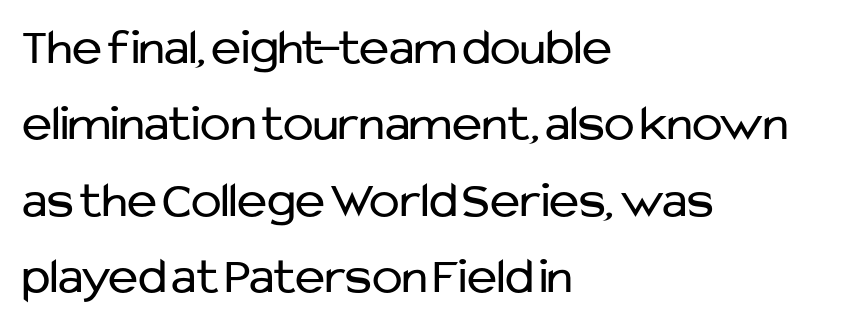
Unlike a traditional serif, this face leaves its strokes unadorned. If you measured baseline to baseline, you'd find a middling distance. Type without underlining. The passage shown is typed in a proportional face where columns would drift.
